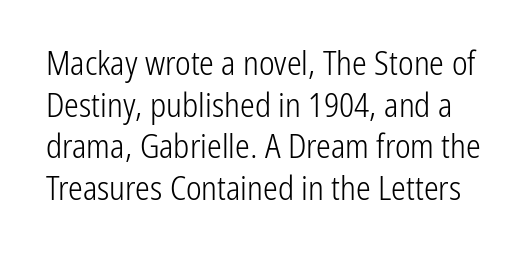
The image shows 33 px light, condensed sans-serif type, upright; set normal line spacing (1.26x), normal letter spacing, not underlined; low stroke contrast and a medium x-height.
